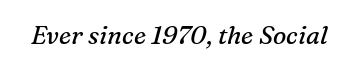
Letter spacing: default. Each stroke keeps to a modest, everyday thickness or less. The passage shown is not underscored anywhere. Italic: yes, the glyphs are oblique.
